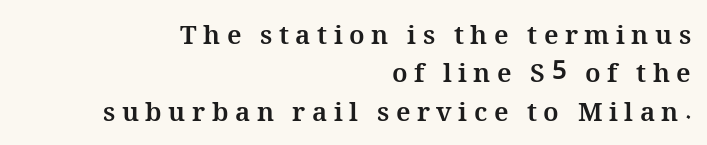
Q: Is the text bold? A: Yes.
Q: Is the text italic (slanted)? A: No, it is upright.
Q: Is the text underlined? A: No.
Q: How is the paragraph aligned? A: Right-aligned.
Q: Is the spacing between letters normal or unusually wide? A: Unusually wide.
Q: Is the spacing between lines tight, normal or loose? A: Normal.
